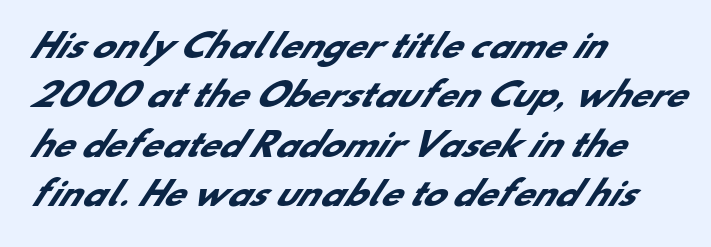
{"serif": "no", "bold": "yes", "weight": "heavy", "width": "normal", "stroke_contrast": "low", "x_height": "small", "monospaced": "no", "underline": "no", "align": "left", "line_spacing": "normal", "line_spacing_ratio": 1.5, "letter_spacing": "normal", "letter_spacing_em": 0.0, "glyph_px": 33}
